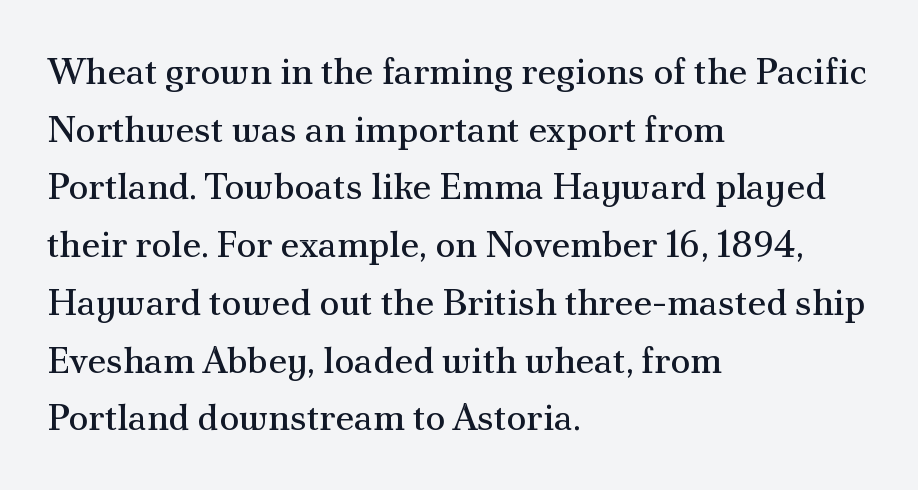
A normal amount of white space separates one row of letters from the next. Letters have the restrained weight of plain body copy at most. The compositor pushed each line to the left boundary. What stands out about the letter spacing? Nothing — it is the standard amount. The foot of each line stays bare and open. The font's upright variant was chosen for this text.
